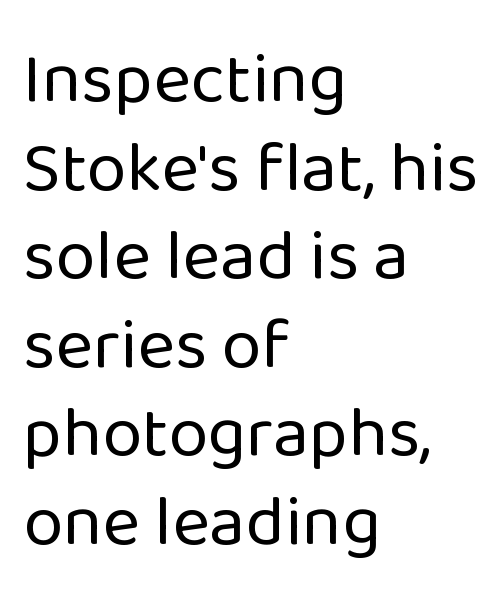
{"serif": "no", "italic": "no", "bold": "no", "weight": "regular", "width": "normal", "stroke_contrast": "low", "x_height": "medium", "monospaced": "no", "underline": "no", "align": "left", "line_spacing_ratio": 1.23, "letter_spacing": "normal", "letter_spacing_em": 0.0, "glyph_px": 72}
